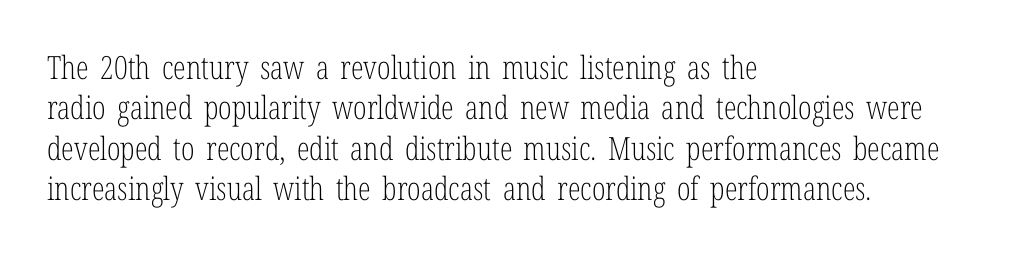
Q: Is the text bold? A: No.
Q: Is the text italic (slanted)? A: No, it is upright.
Q: Is the typeface a serif or a sans-serif typeface? A: Serif.
Q: Is the text underlined? A: No.
Q: How is the paragraph aligned? A: Left-aligned.
Q: Is the spacing between letters normal or unusually wide? A: Normal.
Q: Is the spacing between lines tight, normal or loose? A: Normal.
Q: Width (condensed, normal, or wide)? A: Condensed.
Q: Stroke contrast? A: Low.
Q: x-height? A: Medium.
Q: Monospaced? A: No.
